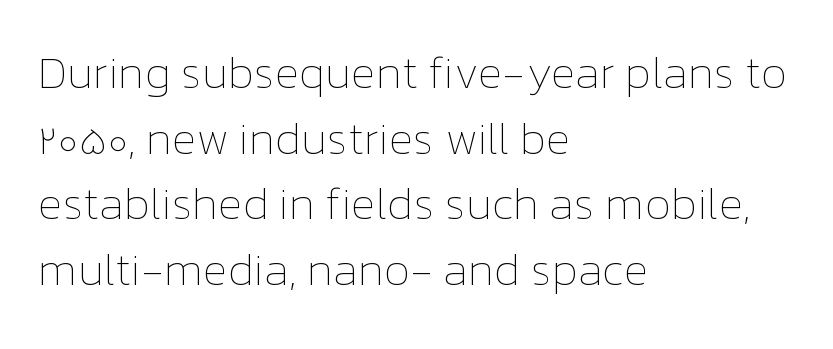
{"italic": "no", "bold": "no", "weight": "thin", "width": "normal", "stroke_contrast": "low", "x_height": "medium", "monospaced": "no", "underline": "no", "align": "left", "line_spacing": "normal", "line_spacing_ratio": 1.46, "letter_spacing": "normal", "letter_spacing_em": 0.0, "glyph_px": 45}
